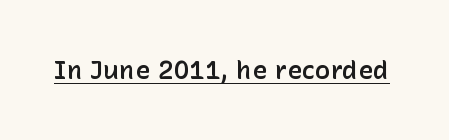
The image shows 26 px text type, upright; set normal letter spacing, underlined.
